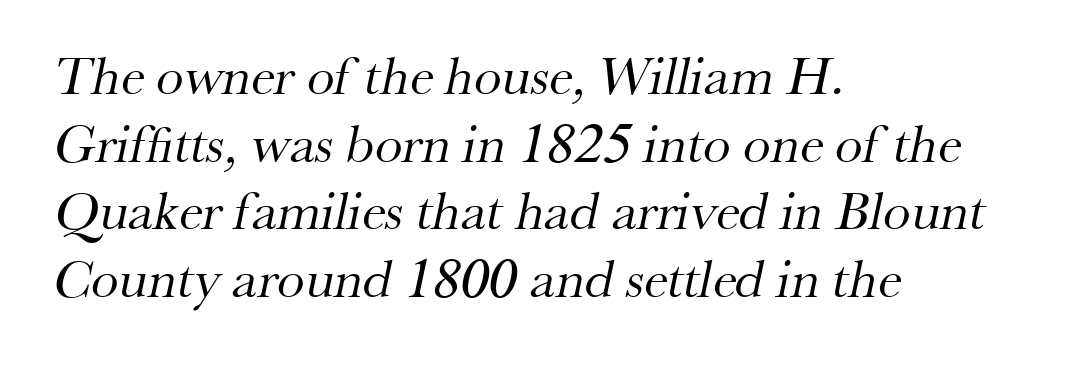
Q: Is the text bold? A: No.
Q: Is the typeface a serif or a sans-serif typeface? A: Serif.
Q: Is the text underlined? A: No.
Q: How is the paragraph aligned? A: Left-aligned.
Q: Is the spacing between letters normal or unusually wide? A: Normal.
Q: Width (condensed, normal, or wide)? A: Normal.
Q: Stroke contrast? A: Medium.
Q: x-height? A: Small.
Q: Monospaced? A: No.
